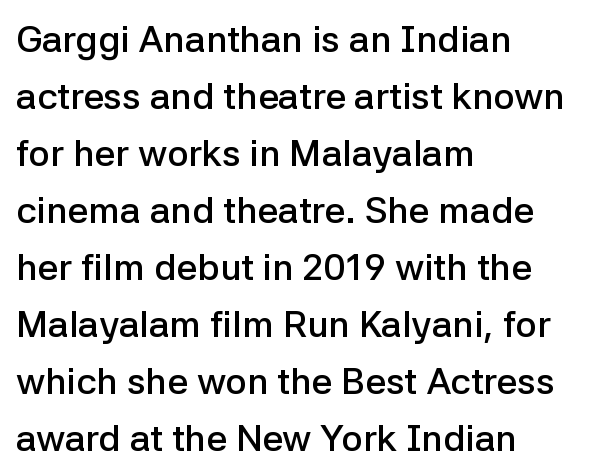
Q: Is the text bold? A: Semi-bold.
Q: Is the text italic (slanted)? A: No, it is upright.
Q: Is the typeface a serif or a sans-serif typeface? A: Sans-serif.
Q: Is the text underlined? A: No.
Q: How is the paragraph aligned? A: Left-aligned.
Q: Is the spacing between letters normal or unusually wide? A: Normal.
Q: Is the spacing between lines tight, normal or loose? A: Normal.
Q: Width (condensed, normal, or wide)? A: Normal.
Q: Stroke contrast? A: Low.
Q: x-height? A: Medium.
Q: Monospaced? A: No.
